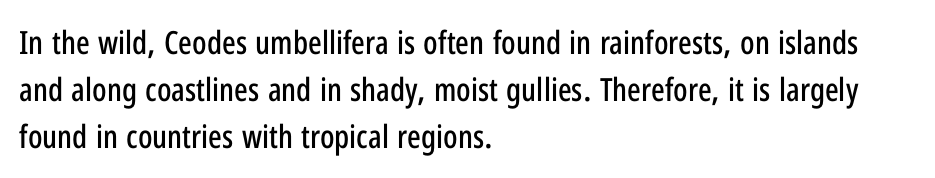
Q: Is the text italic (slanted)? A: No, it is upright.
Q: Is the typeface a serif or a sans-serif typeface? A: Sans-serif.
Q: Is the text underlined? A: No.
Q: How is the paragraph aligned? A: Left-aligned.
Q: Is the spacing between letters normal or unusually wide? A: Normal.
Q: Is the spacing between lines tight, normal or loose? A: Normal.
Q: Width (condensed, normal, or wide)? A: Condensed.
Q: Stroke contrast? A: Low.
Q: x-height? A: Medium.
Q: Monospaced? A: No.
